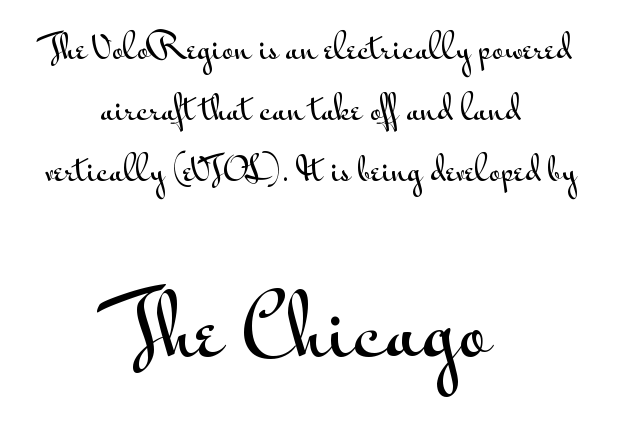
The image shows 80 px wide sans-serif type; set centered, loose line spacing (1.91x), normal letter spacing, not underlined; the second (bottom) block is 2.5x larger; medium stroke contrast and a small x-height.
